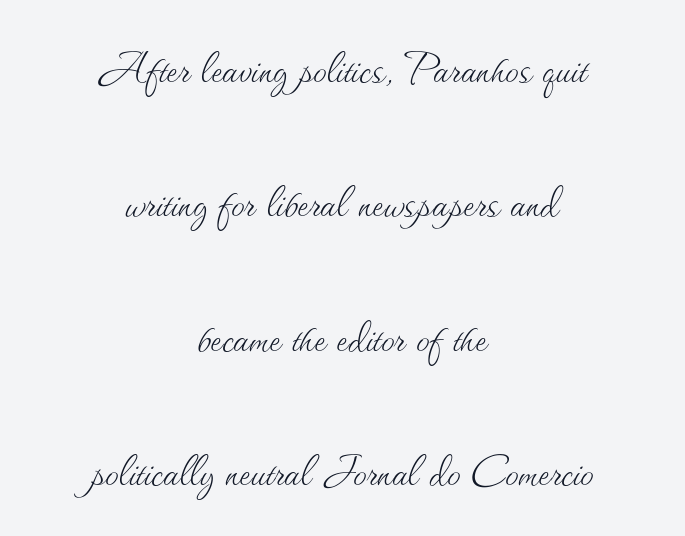
Is this a heavy cut? Hardly; it is regular or lighter. Rows of type keep a wide berth in the vertical direction. There is no visible air inserted between adjacent glyphs.
